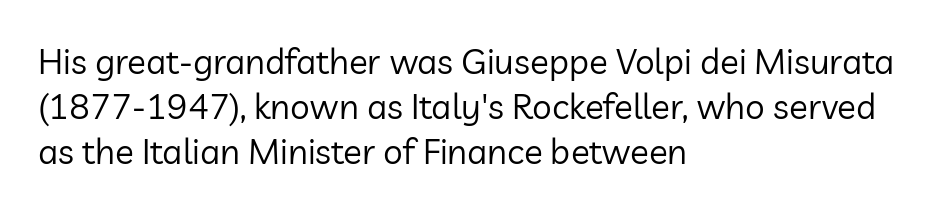
{"serif": "no", "italic": "no", "bold": "no", "weight": "regular", "width": "normal", "stroke_contrast": "low", "x_height": "medium", "monospaced": "no", "underline": "no", "align": "left", "line_spacing": "normal", "line_spacing_ratio": 1.28, "letter_spacing": "normal", "letter_spacing_em": 0.0, "glyph_px": 35}
